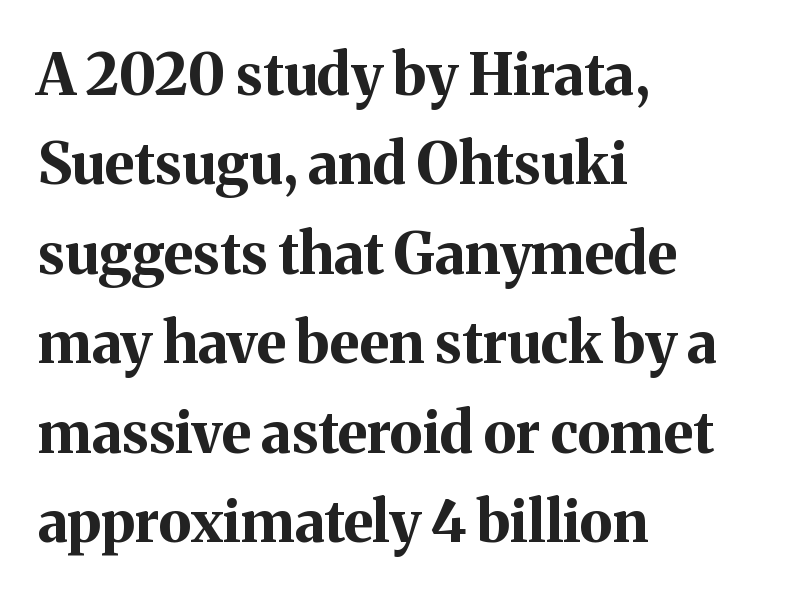
Q: Is the text bold? A: Yes.
Q: Is the text italic (slanted)? A: No, it is upright.
Q: Is the typeface a serif or a sans-serif typeface? A: Serif.
Q: Is the text underlined? A: No.
Q: How is the paragraph aligned? A: Left-aligned.
Q: Is the spacing between letters normal or unusually wide? A: Normal.
Q: Is the spacing between lines tight, normal or loose? A: Normal.
Q: Width (condensed, normal, or wide)? A: Normal.
Q: Stroke contrast? A: Medium.
Q: x-height? A: Medium.
Q: Monospaced? A: No.
